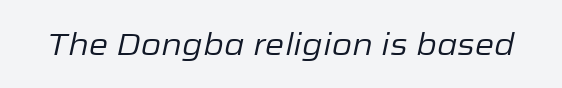
Q: Is the text bold? A: No.
Q: Is the text italic (slanted)? A: Yes, it leans right by about 12 degrees.
Q: Is the text underlined? A: No.
Q: Is the spacing between letters normal or unusually wide? A: Normal.
Q: Width (condensed, normal, or wide)? A: Normal.
Q: Stroke contrast? A: Low.
Q: x-height? A: Medium.
Q: Monospaced? A: No.
